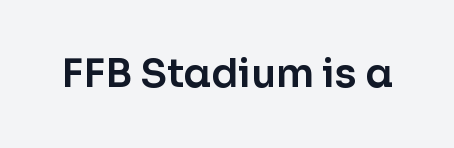
{"serif": "no", "italic": "no", "width": "normal", "stroke_contrast": "low", "x_height": "medium", "monospaced": "no", "underline": "no", "letter_spacing": "normal", "letter_spacing_em": 0.0, "glyph_px": 39}
